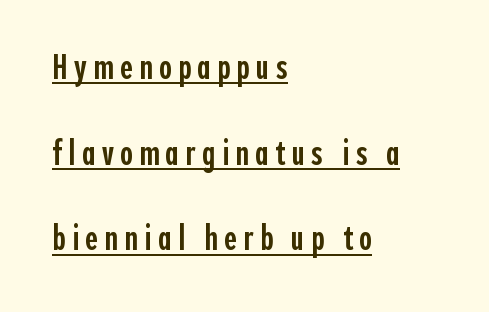
Q: Is the text bold? A: Semi-bold.
Q: Is the text italic (slanted)? A: No, it is upright.
Q: Is the typeface a serif or a sans-serif typeface? A: Sans-serif.
Q: Is the text underlined? A: Yes.
Q: How is the paragraph aligned? A: Left-aligned.
Q: Is the spacing between lines tight, normal or loose? A: Loose.
Q: Width (condensed, normal, or wide)? A: Condensed.
Q: x-height? A: Medium.
Q: Monospaced? A: No.
